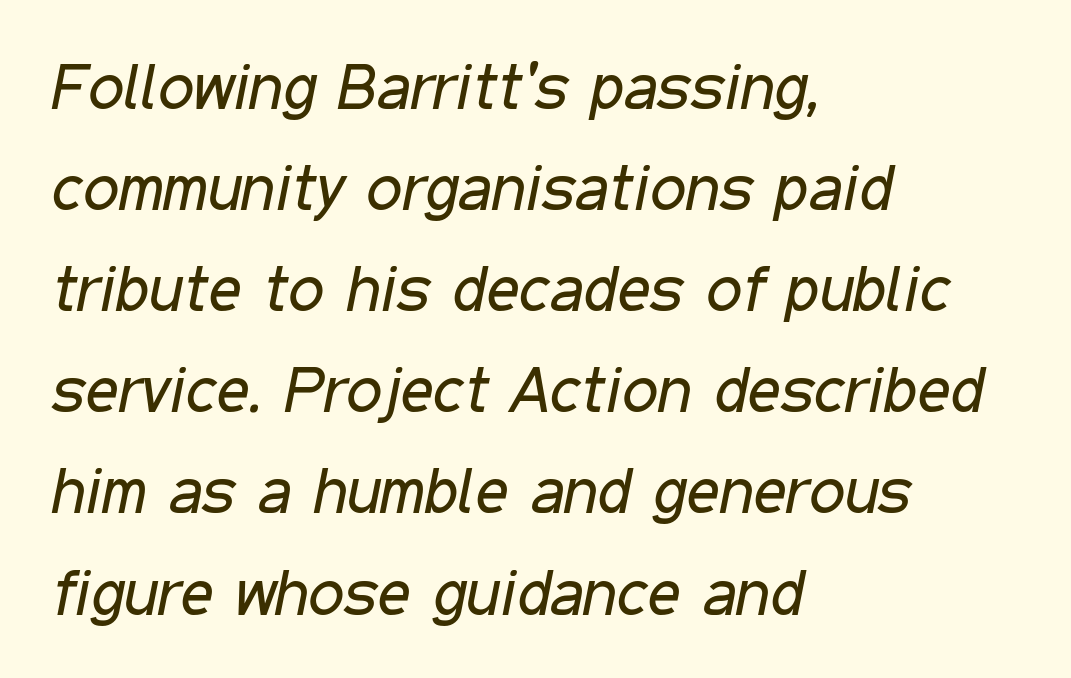
Q: Is the text bold? A: No.
Q: Is the text italic (slanted)? A: Yes, it leans right by about 11 degrees.
Q: Is the text underlined? A: No.
Q: How is the paragraph aligned? A: Left-aligned.
Q: Is the spacing between letters normal or unusually wide? A: Normal.
Q: Is the spacing between lines tight, normal or loose? A: Normal.
Q: Width (condensed, normal, or wide)? A: Condensed.
Q: Stroke contrast? A: Low.
Q: x-height? A: Medium.
Q: Monospaced? A: No.
